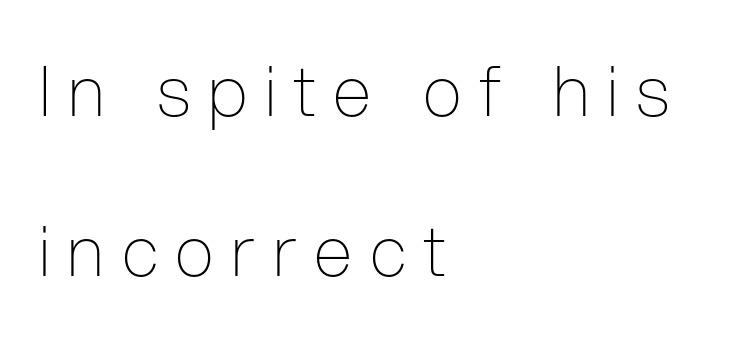
The image shows 70 px thin, condensed sans-serif type, upright; set left-aligned, loose line spacing (2.28x), unusually wide letter spacing (+0.25 em), not underlined; low stroke contrast and a medium x-height.
